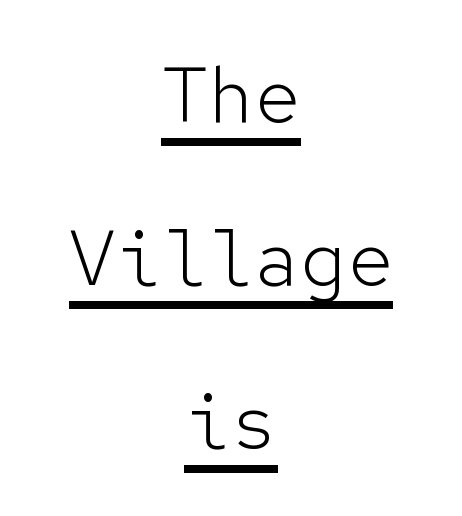
The image shows 77 px light sans-serif type, upright, monospaced; set centered, loose line spacing (2.12x), normal letter spacing, underlined; low stroke contrast and a medium x-height.
